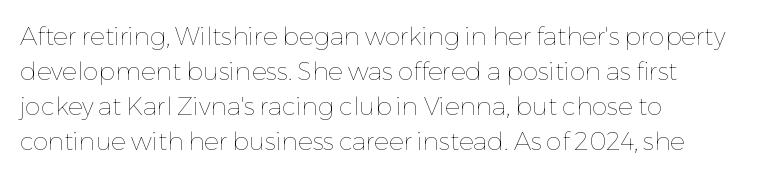
{"italic": "no", "bold": "no", "underline": "no", "align": "left", "line_spacing": "normal", "line_spacing_ratio": 1.4, "letter_spacing": "normal", "letter_spacing_em": 0.0, "glyph_px": 25}
